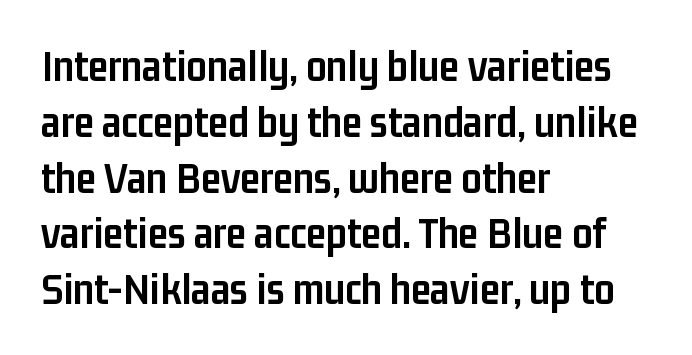
Letterform terminals end flat and unadorned throughout the passage. In terms of letterspacing, this is plain default setting. Every row of glyphs begins at an identical x-position on the left. As a designer I'd log this as weight 700, bold.
